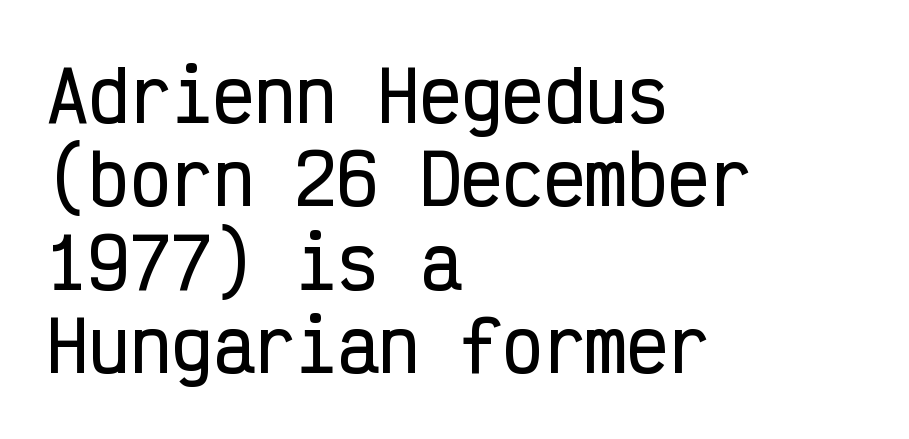
The image shows 69 px condensed sans-serif type, upright, monospaced; set left-aligned, line spacing 1.21x, normal letter spacing, not underlined; low stroke contrast and a medium x-height.
